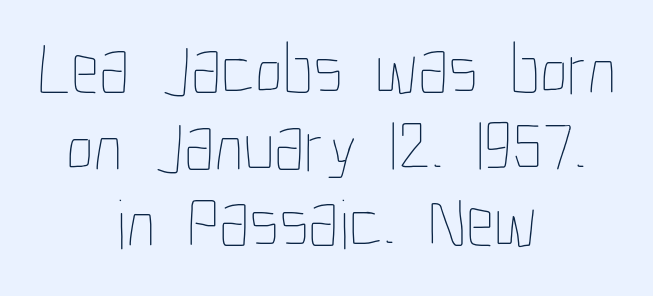
Q: Is the text bold? A: No.
Q: Is the text italic (slanted)? A: No, it is upright.
Q: Is the text underlined? A: No.
Q: How is the paragraph aligned? A: Centered.
Q: Is the spacing between letters normal or unusually wide? A: Normal.
Q: Is the spacing between lines tight, normal or loose? A: Tight.
Q: Width (condensed, normal, or wide)? A: Condensed.
Q: Stroke contrast? A: Low.
Q: x-height? A: Medium.
Q: Monospaced? A: No.
